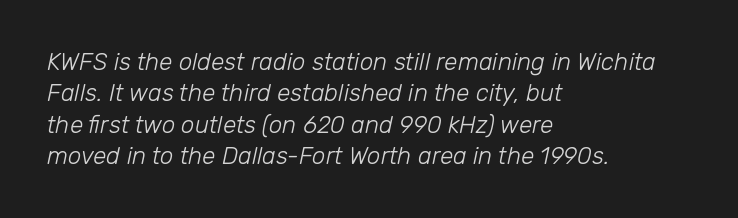
{"italic": "yes", "lean": "right", "slant_degrees": 12, "bold": "no", "underline": "no", "align": "left", "line_spacing": "normal", "line_spacing_ratio": 1.31, "letter_spacing": "normal", "letter_spacing_em": 0.0, "glyph_px": 24}
